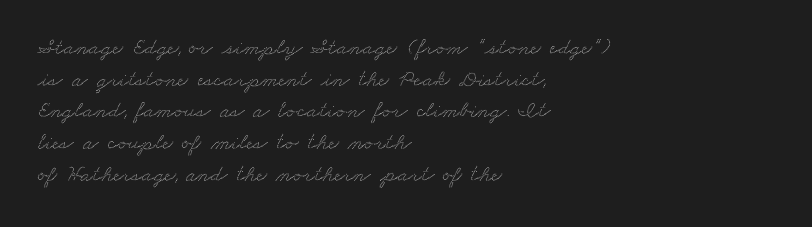
Q: Is the text underlined? A: No.
Q: How is the paragraph aligned? A: Left-aligned.
Q: Is the spacing between letters normal or unusually wide? A: Normal.
Q: Is the spacing between lines tight, normal or loose? A: Normal.
